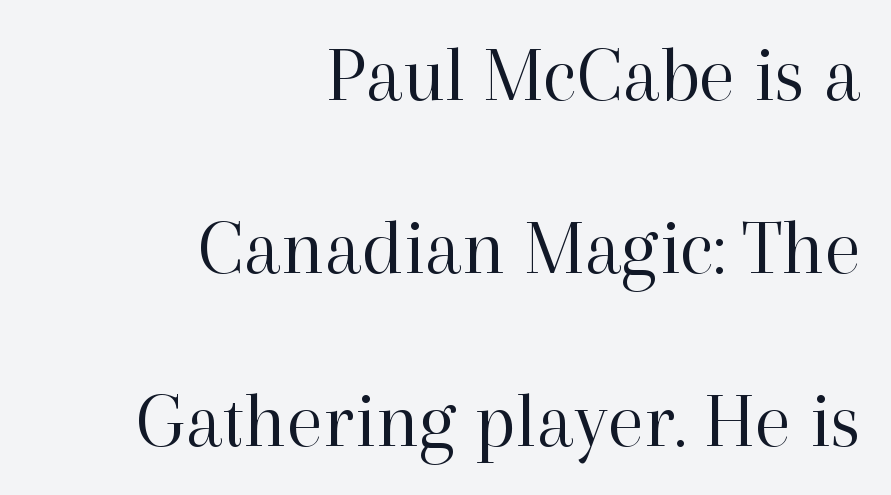
The image shows 80 px regular-weight serif type, upright; set right-aligned, loose line spacing (2.16x), normal letter spacing, not underlined; high stroke contrast and a medium x-height.
